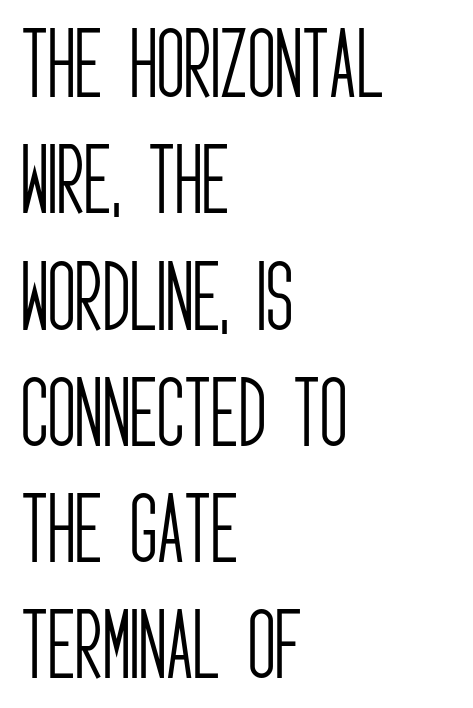
The image shows 76 px light, condensed sans-serif type, upright; set left-aligned, normal line spacing (1.53x), normal letter spacing, not underlined; low stroke contrast and a large x-height.
